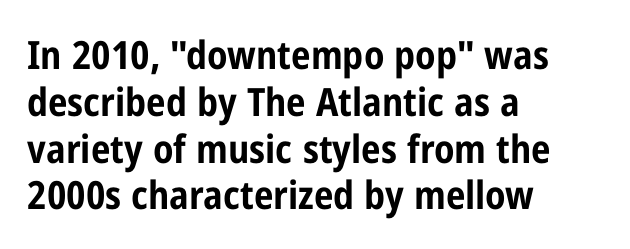
This rendering features lettering with no underline. A sans-serif font was chosen for this passage. The passage shown is typed in a proportional face where columns would drift. Upright lettering throughout. Compared with a centered layout, this one pins lines to the left instead. The gaps between neighbouring characters are ordinary and unremarkable.
